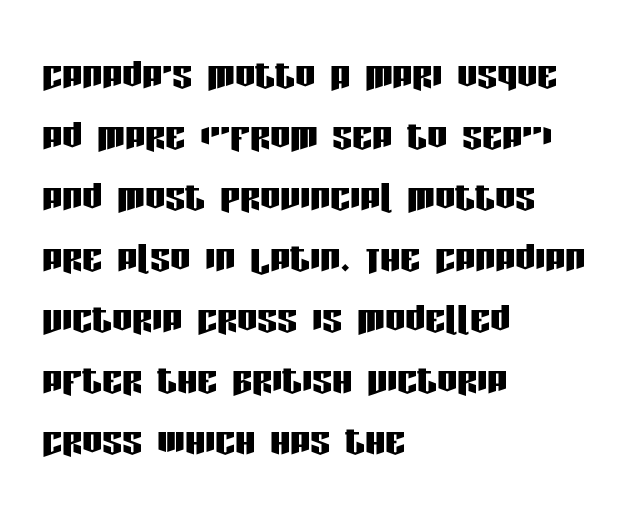
The image shows 50 px condensed sans-serif type, upright; set left-aligned, line spacing 1.22x, normal letter spacing, not underlined; low stroke contrast and a large x-height.
